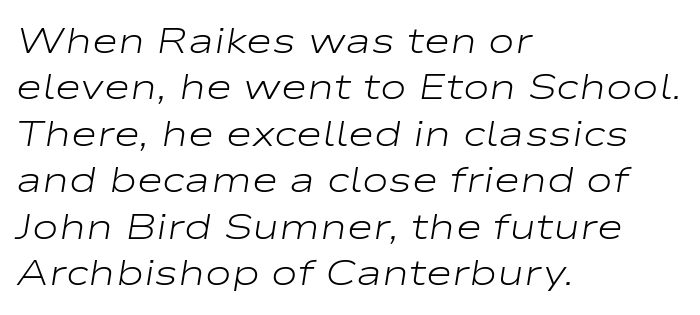
{"italic": "yes", "lean": "right", "slant_degrees": 9, "bold": "no", "weight": "light", "width": "wide", "stroke_contrast": "low", "x_height": "medium", "monospaced": "no", "underline": "no", "align": "left", "line_spacing": "normal", "line_spacing_ratio": 1.29, "letter_spacing": "normal", "letter_spacing_em": 0.0, "glyph_px": 36}
